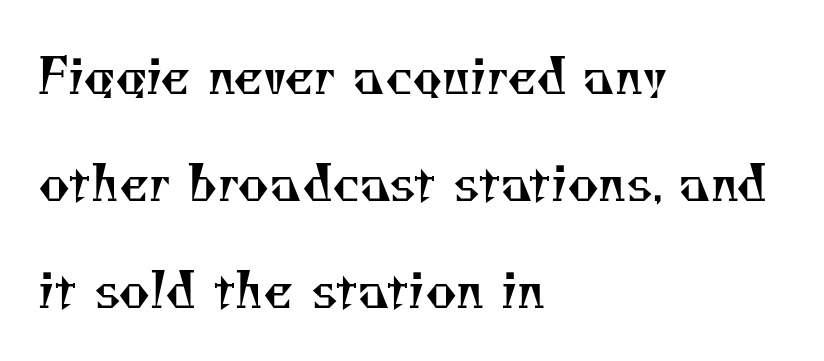
Notice how the passage keeps a crisp vertical edge on the left only. Character widths vary here, with narrow letters taking less room than wide ones. These lines keep a tight, regular rhythm from letter to letter. The typeface chosen for these lines features serifs. Whoever set this chose breathing room over compactness in the vertical rhythm.
